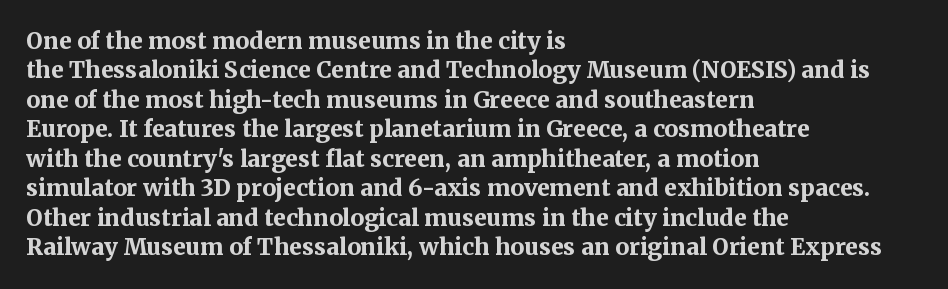
The image shows 23 px bold type, upright; set left-aligned, normal line spacing (1.28x), normal letter spacing, not underlined.
